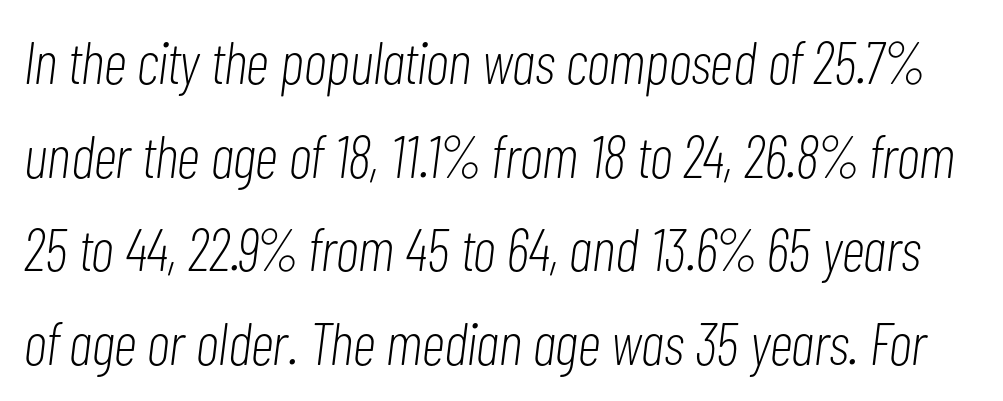
Varying glyph widths throughout — classic text-font behaviour. Characters follow at the spacing the type designer built in. Italic? Definitely — the glyphs are oblique. Normally led — the rows are evenly, conventionally spaced.
